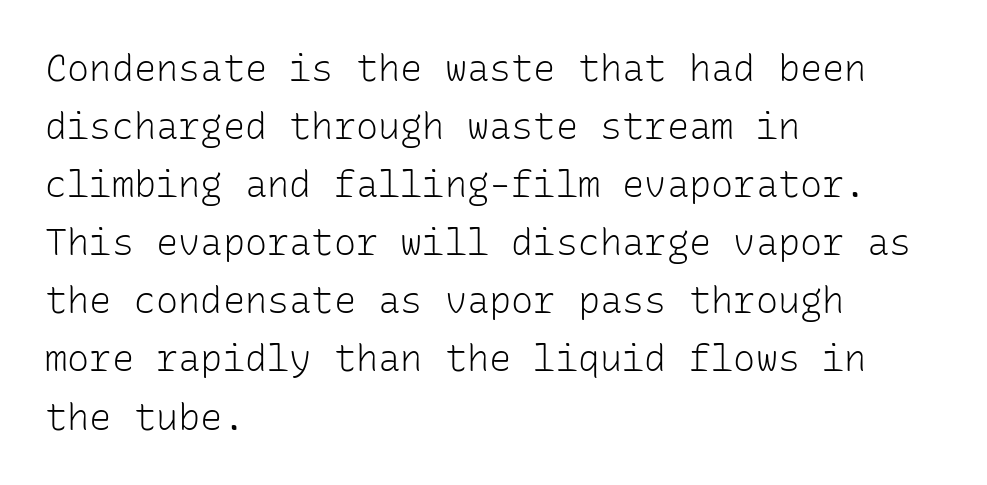
The image shows 37 px light sans-serif type, upright, monospaced; set left-aligned, normal line spacing (1.57x), normal letter spacing, not underlined; low stroke contrast and a medium x-height.
